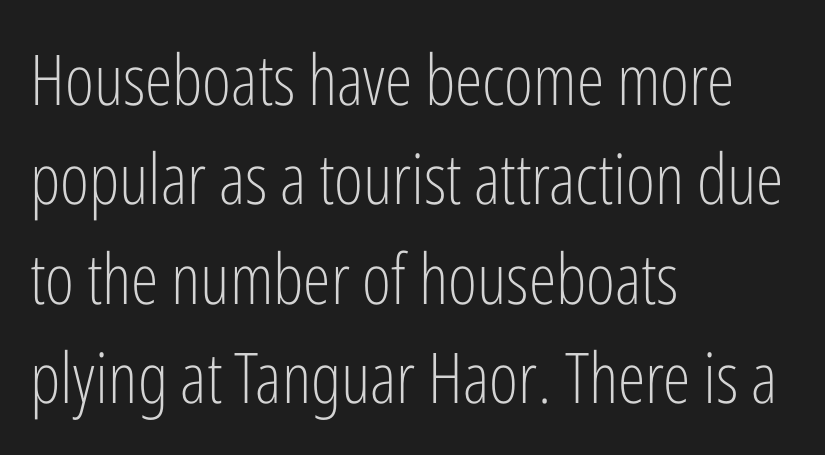
{"serif": "no", "italic": "no", "bold": "no", "weight": "light", "width": "condensed", "stroke_contrast": "low", "x_height": "medium", "monospaced": "no", "underline": "no", "align": "left", "line_spacing": "normal", "line_spacing_ratio": 1.42, "letter_spacing": "normal", "letter_spacing_em": 0.0, "glyph_px": 70}
